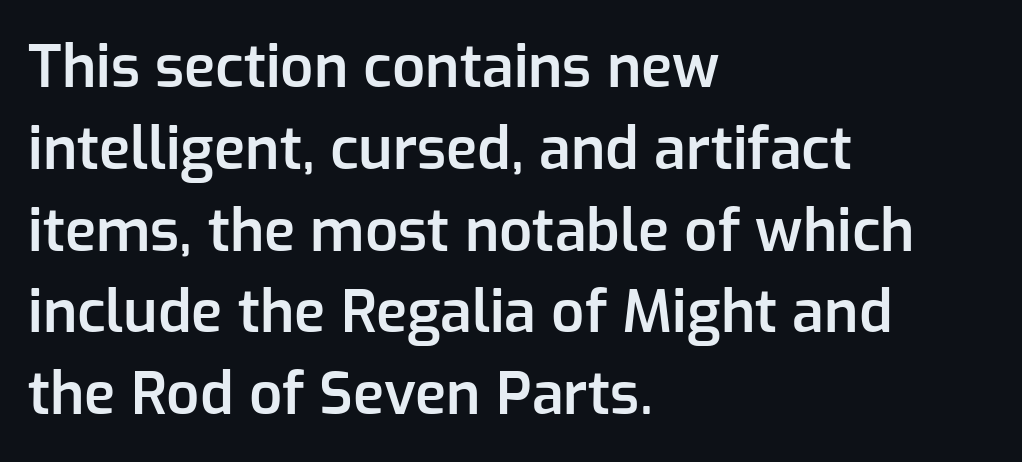
Q: Is the text bold? A: Semi-bold.
Q: Is the text italic (slanted)? A: No, it is upright.
Q: Is the typeface a serif or a sans-serif typeface? A: Sans-serif.
Q: Is the text underlined? A: No.
Q: How is the paragraph aligned? A: Left-aligned.
Q: Is the spacing between letters normal or unusually wide? A: Normal.
Q: Is the spacing between lines tight, normal or loose? A: Normal.
Q: Width (condensed, normal, or wide)? A: Normal.
Q: Stroke contrast? A: Low.
Q: x-height? A: Medium.
Q: Monospaced? A: No.
